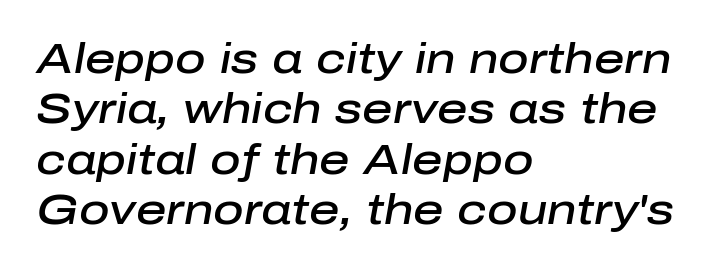
Q: Is the text bold? A: Semi-bold.
Q: Is the text italic (slanted)? A: Yes, it leans right by about 10 degrees.
Q: Is the text underlined? A: No.
Q: How is the paragraph aligned? A: Left-aligned.
Q: Is the spacing between letters normal or unusually wide? A: Normal.
Q: Width (condensed, normal, or wide)? A: Normal.
Q: Stroke contrast? A: Low.
Q: x-height? A: Medium.
Q: Monospaced? A: No.
